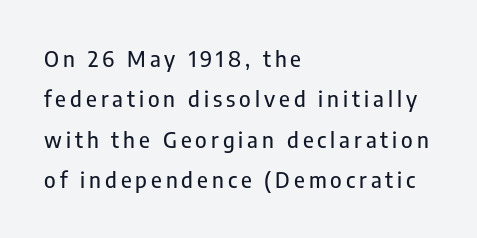
Q: Is the text italic (slanted)? A: No, it is upright.
Q: Is the text underlined? A: No.
Q: How is the paragraph aligned? A: Left-aligned.
